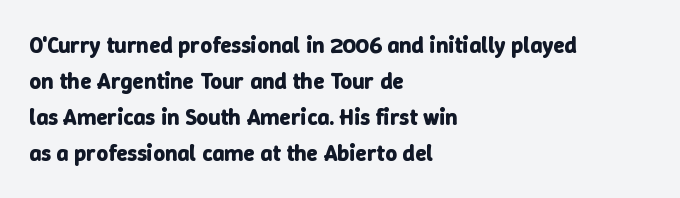
{"italic": "no", "bold": "yes", "underline": "no", "align": "left", "line_spacing": "normal", "line_spacing_ratio": 1.56, "letter_spacing": "normal", "letter_spacing_em": 0.0, "glyph_px": 23}
